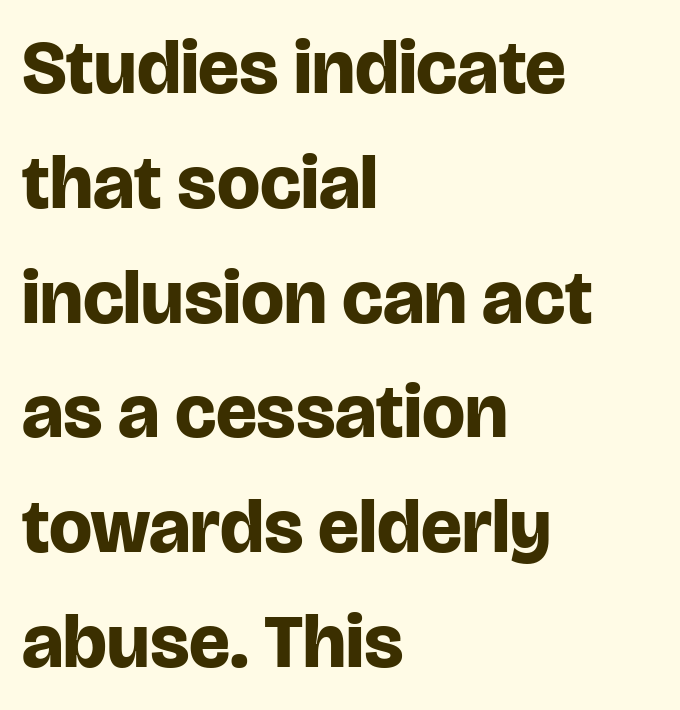
{"serif": "no", "italic": "no", "bold": "yes", "weight": "bold", "width": "normal", "stroke_contrast": "low", "x_height": "large", "monospaced": "no", "underline": "no", "align": "left", "line_spacing": "normal", "line_spacing_ratio": 1.51, "letter_spacing": "normal", "letter_spacing_em": 0.0, "glyph_px": 76}
